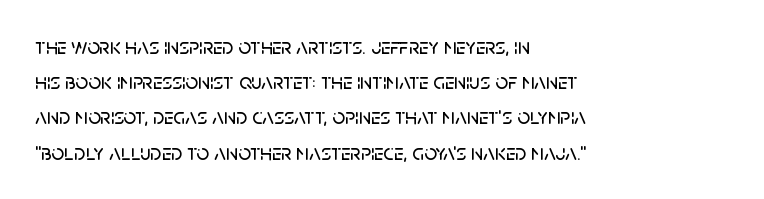
The face used here is rendered with its standard letterfit. A bare baseline throughout the passage. The compositor pushed each line to the left boundary. Regarding leading, the lines here are spaced in the standard way.
